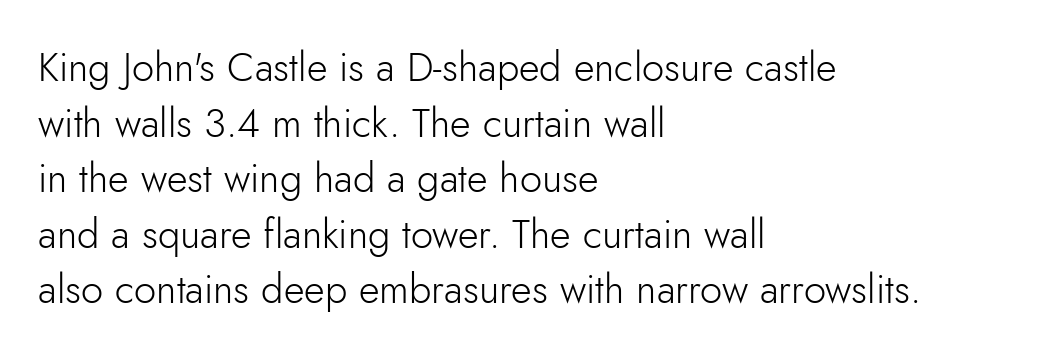
Q: Is the text bold? A: No.
Q: Is the text italic (slanted)? A: No, it is upright.
Q: Is the typeface a serif or a sans-serif typeface? A: Sans-serif.
Q: Is the text underlined? A: No.
Q: How is the paragraph aligned? A: Left-aligned.
Q: Is the spacing between letters normal or unusually wide? A: Normal.
Q: Is the spacing between lines tight, normal or loose? A: Normal.
Q: Width (condensed, normal, or wide)? A: Normal.
Q: Stroke contrast? A: Low.
Q: x-height? A: Small.
Q: Monospaced? A: No.
